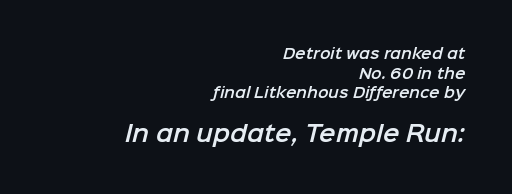
If you measured baseline to baseline, you'd find a middling distance. These lines keep a tight, regular rhythm from letter to letter. Caption: upper text group reduced, lower text group enlarged. Clear beneath every line of the passage. Alignment: flush right.
